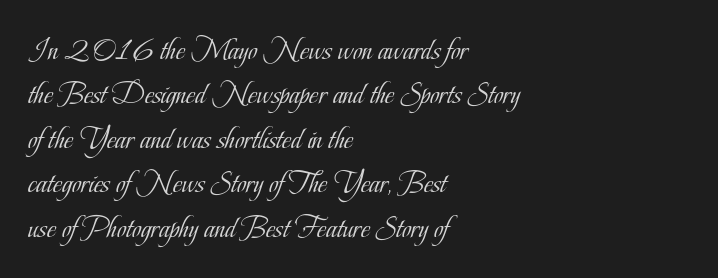
The image shows 32 px light, condensed serif type; set left-aligned, normal line spacing (1.39x), normal letter spacing, not underlined; low stroke contrast and a small x-height.
